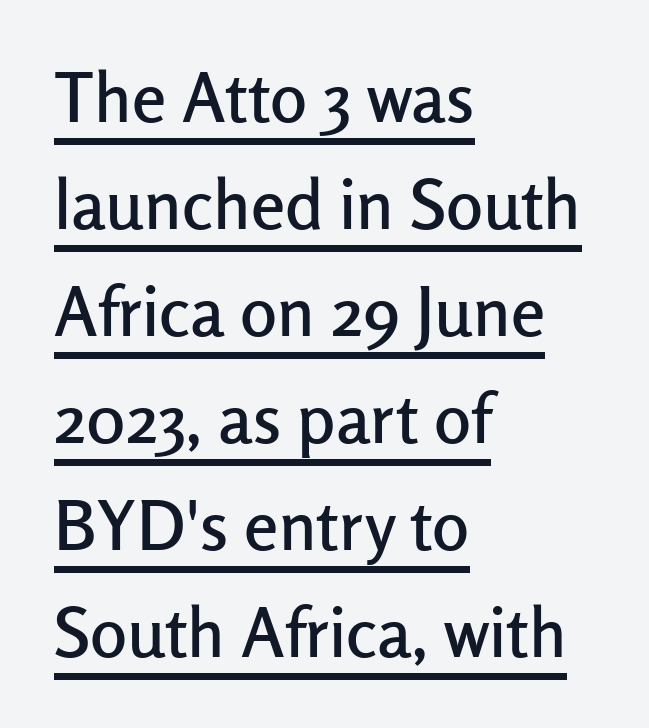
The image shows 69 px sans-serif type, upright; set left-aligned, normal line spacing (1.55x), normal letter spacing, underlined; low stroke contrast and a medium x-height.
